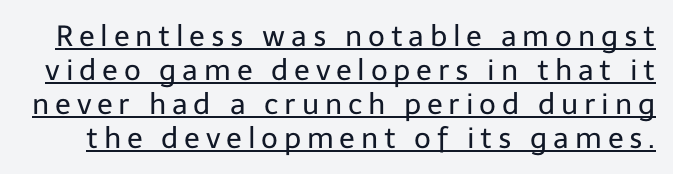
Posture: straight, roman, zero tilt. This is underlined copy, the kind a proofreader might mark for attention. The characters display no serif detailing; their extremities are plain. Spacing verdict: proportional, widths tailored to each character. Is this a heavy cut? Hardly; it is regular or lighter. The gaps between neighbouring characters are conspicuously large.
